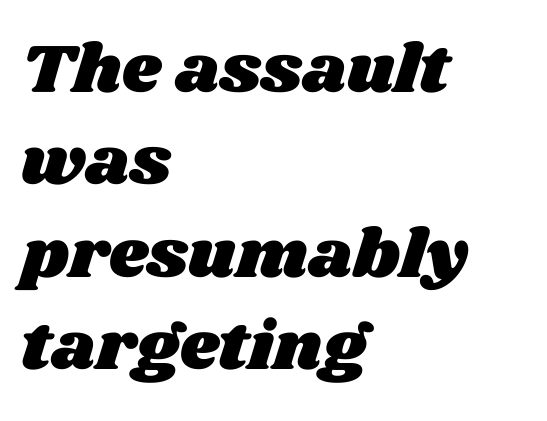
A clean baseline with only descenders dipping below it. Notice how descenders clear the ascenders below comfortably — that's standard leading. The face used here is proportionally spaced, like ordinary book or web type. Letter spacing: default. In CSS terms this would be text-align: left.
